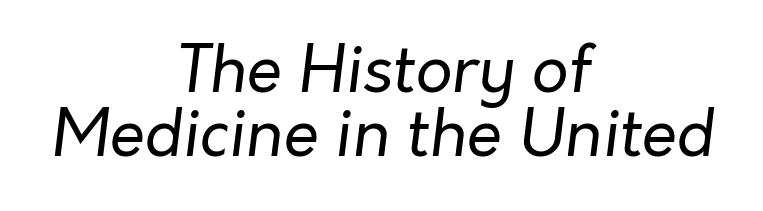
The whole block is typeset with a tilt. Alignment: centered. The gaps between neighbouring characters are ordinary and unremarkable. Spacing verdict: proportional, widths tailored to each character. The rendering uses a small line-height, squeezing the rows. Bold? No — there's no thickening of the strokes.
